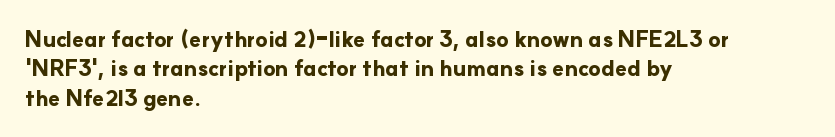
{"italic": "no", "bold": "yes", "underline": "no", "align": "left", "line_spacing": "normal", "line_spacing_ratio": 1.34, "letter_spacing": "normal", "letter_spacing_em": 0.0, "glyph_px": 22}
